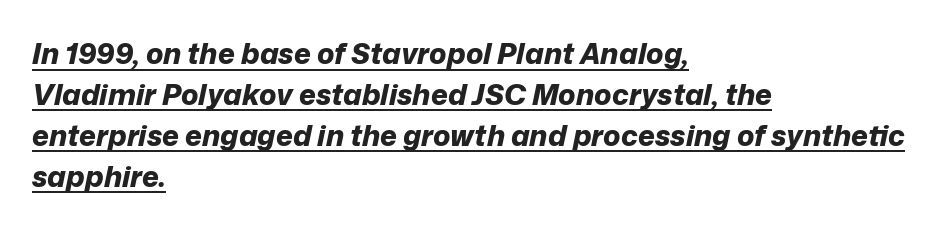
The image shows 29 px bold type, italic (leaning right); set left-aligned, normal line spacing (1.41x), normal letter spacing, underlined; low stroke contrast and a medium x-height.
